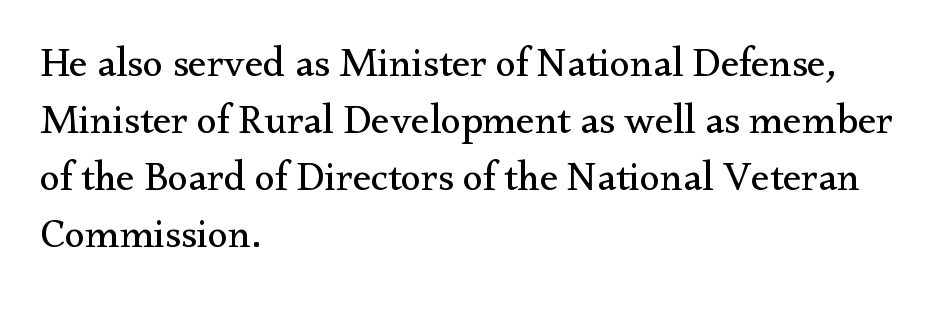
Proportional: the letters do not fall into vertical columns. Vertically, the passage feels balanced, rows spaced as you'd expect. Rendered with straight, roman letterforms. The rendering anchors every line to the left-hand side. These glyphs show unthickened strokes, regular width or finer. Letter spacing: default.
